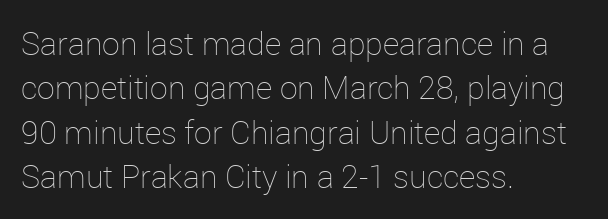
Q: Is the text bold? A: No.
Q: Is the text italic (slanted)? A: No, it is upright.
Q: Is the text underlined? A: No.
Q: How is the paragraph aligned? A: Left-aligned.
Q: Is the spacing between letters normal or unusually wide? A: Normal.
Q: Is the spacing between lines tight, normal or loose? A: Normal.
Q: Width (condensed, normal, or wide)? A: Normal.
Q: Stroke contrast? A: Low.
Q: x-height? A: Medium.
Q: Monospaced? A: No.
